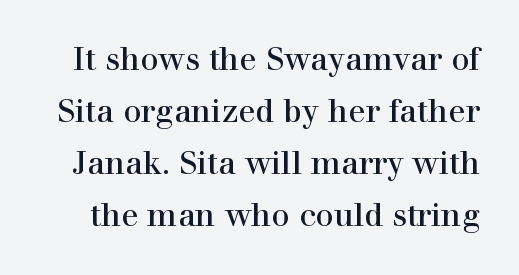
Q: Is the text bold? A: No.
Q: Is the text italic (slanted)? A: No, it is upright.
Q: Is the typeface a serif or a sans-serif typeface? A: Serif.
Q: Is the text underlined? A: No.
Q: Is the spacing between letters normal or unusually wide? A: Normal.
Q: Is the spacing between lines tight, normal or loose? A: Normal.
Q: Width (condensed, normal, or wide)? A: Normal.
Q: Stroke contrast? A: High.
Q: x-height? A: Medium.
Q: Monospaced? A: No.
